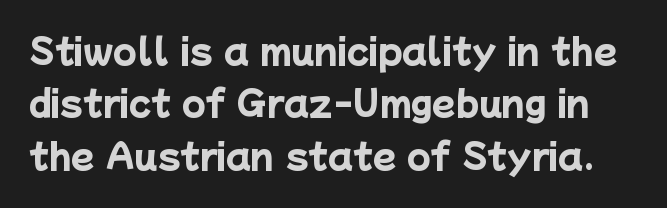
{"serif": "no", "bold": "yes", "weight": "heavy", "width": "normal", "stroke_contrast": "low", "x_height": "medium", "monospaced": "no", "underline": "no", "line_spacing": "normal", "line_spacing_ratio": 1.54, "letter_spacing": "normal", "letter_spacing_em": 0.0, "glyph_px": 34}
